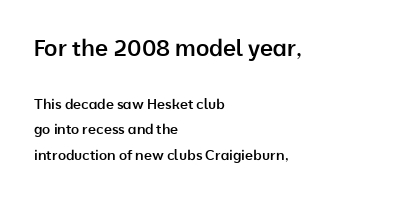
{"italic": "no", "bold": "semi", "underline": "no", "align": "left", "line_spacing_ratio": 1.84, "letter_spacing": "normal", "letter_spacing_em": 0.0, "larger_block": "first", "size_ratio": 1.64, "glyph_px": 23}
